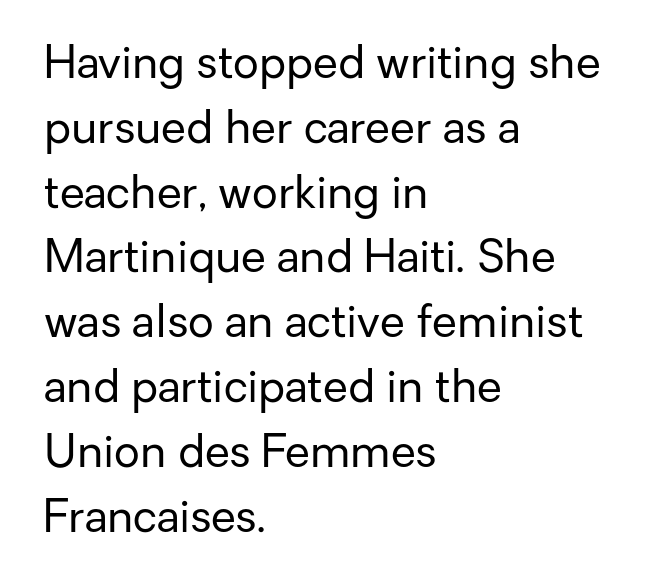
Do the characters align in a grid? No, the font is proportional. If you drew a line through each stem, it would be perfectly vertical. What's the leading like? Ordinary, nothing unusual. I'd call this a sans setting — the letters go barefoot.
